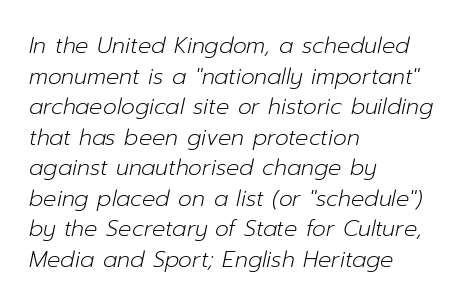
Q: Is the text bold? A: No.
Q: Is the text italic (slanted)? A: Yes, it leans right by about 12 degrees.
Q: Is the text underlined? A: No.
Q: How is the paragraph aligned? A: Left-aligned.
Q: Is the spacing between letters normal or unusually wide? A: Normal.
Q: Is the spacing between lines tight, normal or loose? A: Normal.
